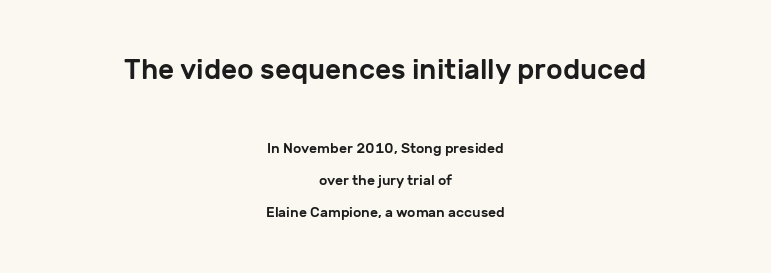
{"serif": "no", "italic": "no", "width": "normal", "stroke_contrast": "low", "x_height": "medium", "monospaced": "no", "underline": "no", "align": "center", "line_spacing": "loose", "line_spacing_ratio": 2.29, "letter_spacing": "normal", "letter_spacing_em": 0.0, "larger_block": "first", "size_ratio": 2.0, "glyph_px": 28}
